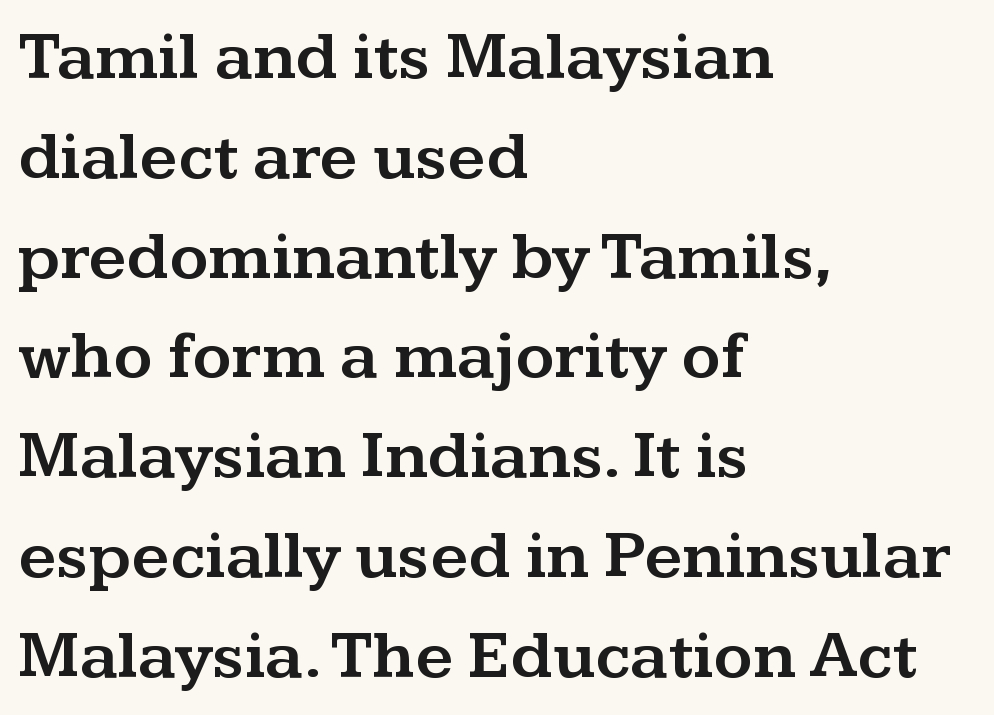
Q: Is the text italic (slanted)? A: No, it is upright.
Q: Is the typeface a serif or a sans-serif typeface? A: Serif.
Q: Is the text underlined? A: No.
Q: How is the paragraph aligned? A: Left-aligned.
Q: Is the spacing between letters normal or unusually wide? A: Normal.
Q: Is the spacing between lines tight, normal or loose? A: Normal.
Q: Width (condensed, normal, or wide)? A: Wide.
Q: Stroke contrast? A: Medium.
Q: x-height? A: Medium.
Q: Monospaced? A: No.
